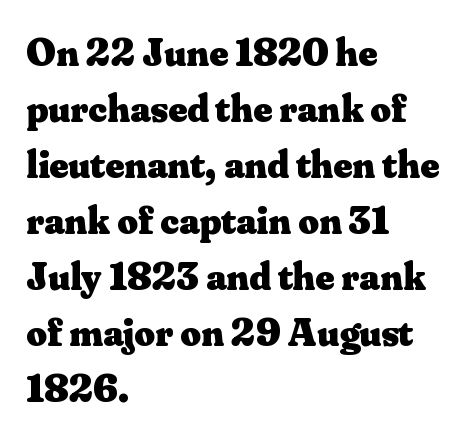
No italicization has been applied; the sample stays upright. The text block is weighted toward the left margin, trailing off unevenly rightward. What kind of face is this? One with serifs. Decoration check: the copy has no underline. Does extra space separate the letters? No, they use regular spacing. Think of a printed novel: that variable character pitch is what you see here.
